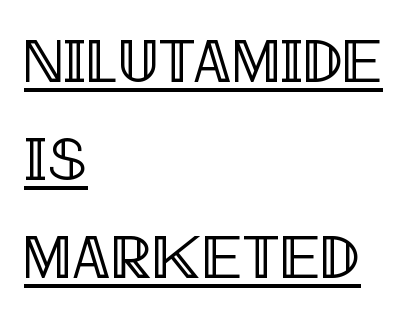
Think of a printed novel: that variable character pitch is what you see here. Does the lettering tilt? It doesn't — this is upright. The glyphs are accompanied by a horizontal stroke just below them. Casual observation: everything's shoved over to the left. Does the leading feel generous? No, just average. There is no visible air inserted between adjacent glyphs.
